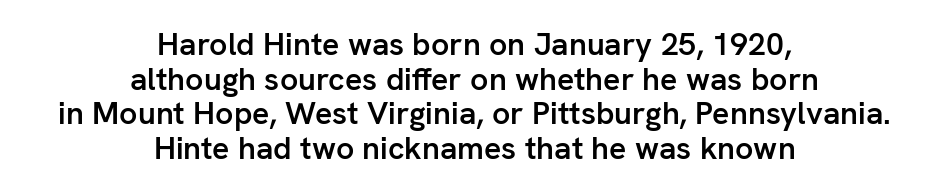
Italic: no, the glyphs are upright roman. The specimen omits any rule beneath the text block's lines. Varying glyph widths throughout — classic text-font behaviour. Horizontal alignment here is central, giving a formal, balanced look. Interline gaps are noticeably narrow in this sample.
